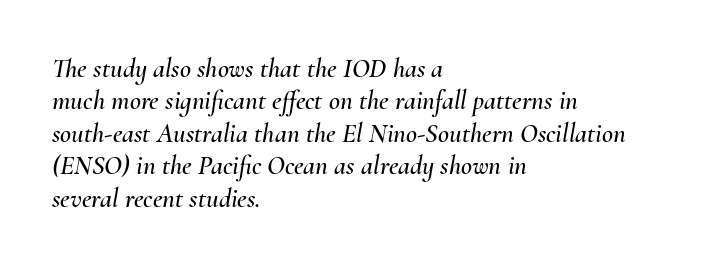
Would a proofreader flag this as italicized? Yes. Notice how the passage keeps a crisp vertical edge on the left only. Letter spacing: default. Nobody drew a line under any word here.
